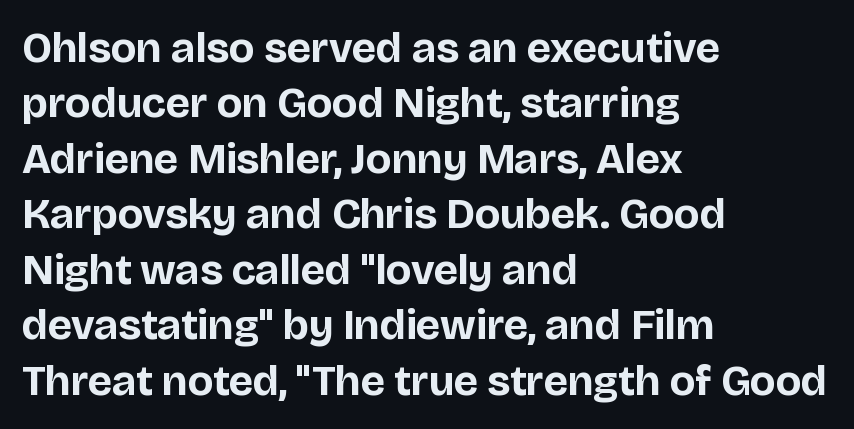
What weight is shown? A full bold with thick strokes. A typesetter would label this face a sans. Upright lettering throughout. Each new line begins a customary step beneath the previous one.
